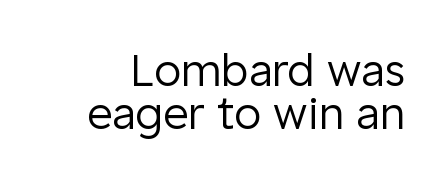
The image shows 44 px regular-weight sans-serif type, upright; set tight line spacing (0.97x), normal letter spacing, not underlined; low stroke contrast and a medium x-height.
